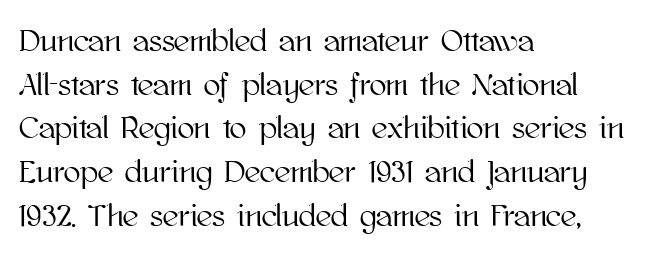
{"italic": "no", "width": "normal", "stroke_contrast": "high", "x_height": "medium", "monospaced": "no", "underline": "no", "align": "left", "line_spacing": "normal", "line_spacing_ratio": 1.41, "letter_spacing": "normal", "letter_spacing_em": 0.0, "glyph_px": 31}
